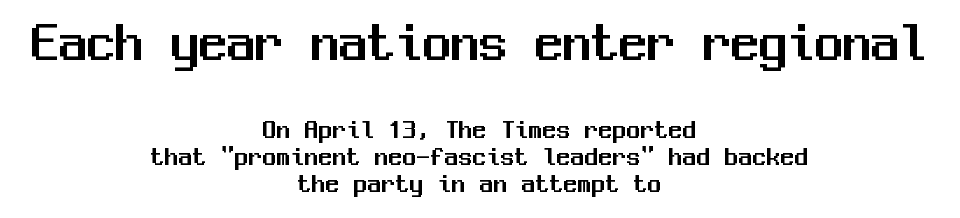
Q: Is the text italic (slanted)? A: No, it is upright.
Q: Is the typeface a serif or a sans-serif typeface? A: Sans-serif.
Q: Is the text underlined? A: No.
Q: How is the paragraph aligned? A: Centered.
Q: Is the spacing between letters normal or unusually wide? A: Normal.
Q: Is the spacing between lines tight, normal or loose? A: Tight.
Q: Which block of text is set in a larger size, the first (top) or the second (bottom)? A: The first (top) one.
Q: Width (condensed, normal, or wide)? A: Normal.
Q: Stroke contrast? A: Medium.
Q: x-height? A: Medium.
Q: Monospaced? A: Yes.
